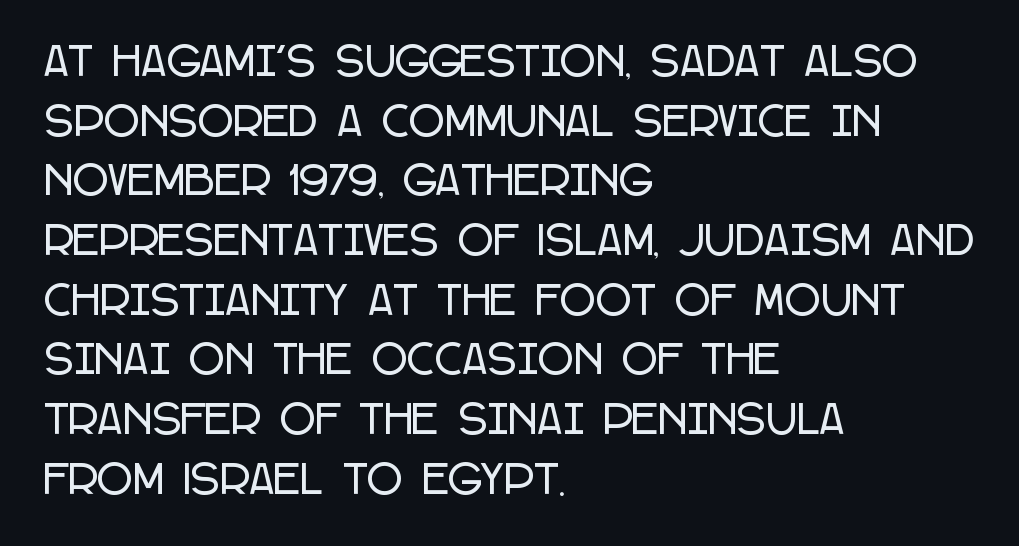
A roman cut, with each character standing at attention. The rendering shows plain stroke endings on the letterforms — a sans-serif design. The passage shown is not underscored anywhere. Each line starts at the same left margin while the right side varies. The passage shown is typed in a proportional face where columns would drift. If you measured baseline to baseline, you'd find a middling distance.
